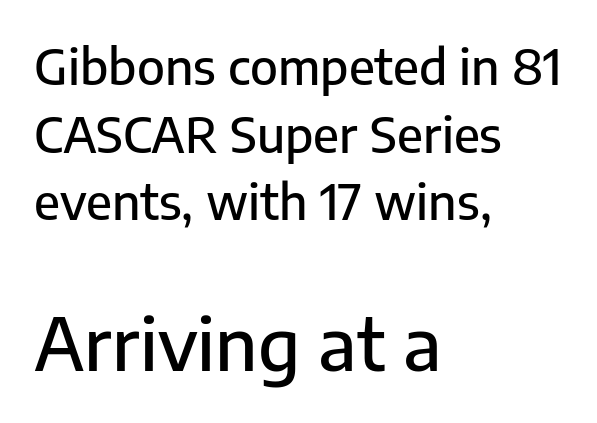
The image shows 73 px sans-serif type, upright; set left-aligned, normal line spacing (1.38x), normal letter spacing, not underlined; the second (bottom) block is 1.49x larger; low stroke contrast and a medium x-height.
